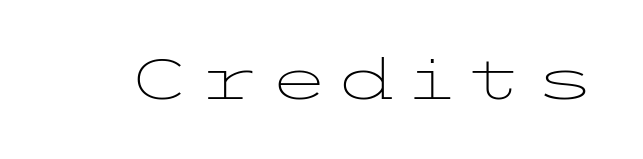
The axis of the letterforms is exactly vertical. Letterform terminals end flat and unadorned throughout the passage. Nothing heavy about these letters — not bold at all. The area under the type is left untouched.
